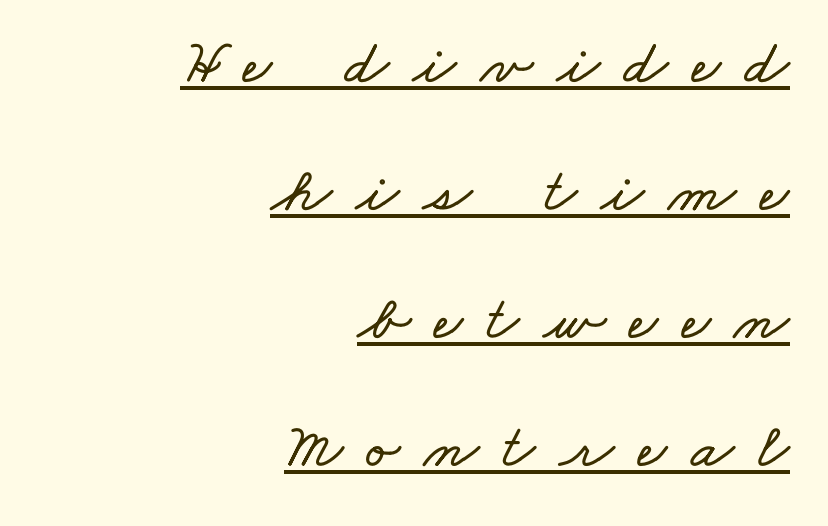
{"width": "wide", "stroke_contrast": "low", "x_height": "small", "monospaced": "no", "underline": "yes", "align": "right", "line_spacing": "loose", "line_spacing_ratio": 2.03, "letter_spacing": "wide", "letter_spacing_em": 0.38, "glyph_px": 63}
